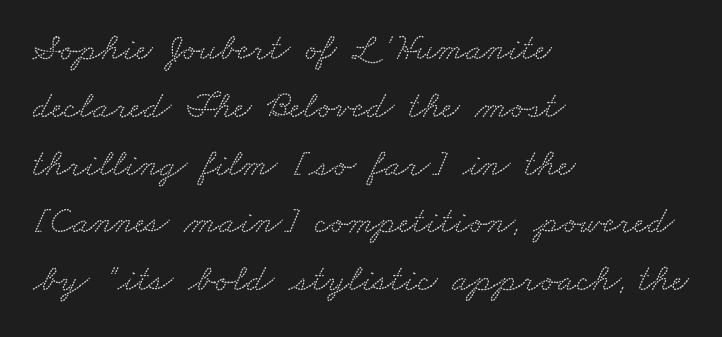
{"width": "wide", "stroke_contrast": "low", "x_height": "small", "monospaced": "no", "underline": "no", "align": "left", "line_spacing": "normal", "line_spacing_ratio": 1.52, "letter_spacing": "normal", "letter_spacing_em": 0.0, "glyph_px": 38}
